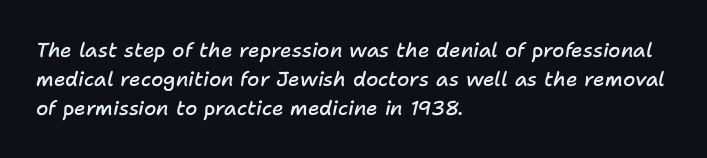
Q: Is the text bold? A: Semi-bold.
Q: Is the text italic (slanted)? A: Yes, it leans right by about 11 degrees.
Q: Is the text underlined? A: No.
Q: How is the paragraph aligned? A: Left-aligned.
Q: Is the spacing between letters normal or unusually wide? A: Normal.
Q: Is the spacing between lines tight, normal or loose? A: Normal.
